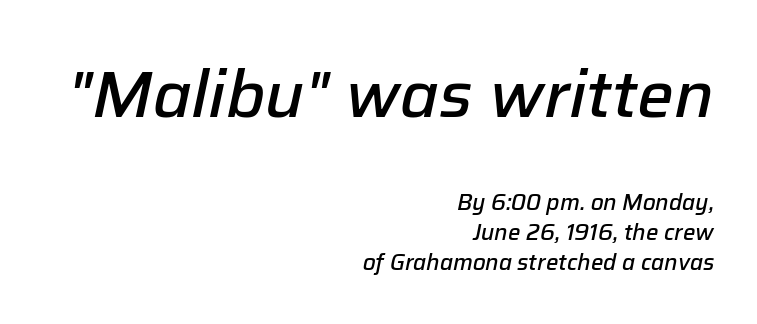
Q: Is the text bold? A: Semi-bold.
Q: Is the text italic (slanted)? A: Yes, it leans right by about 12 degrees.
Q: Is the text underlined? A: No.
Q: How is the paragraph aligned? A: Right-aligned.
Q: Is the spacing between letters normal or unusually wide? A: Normal.
Q: Is the spacing between lines tight, normal or loose? A: Normal.
Q: Which block of text is set in a larger size, the first (top) or the second (bottom)? A: The first (top) one.
Q: Width (condensed, normal, or wide)? A: Normal.
Q: Stroke contrast? A: Low.
Q: x-height? A: Medium.
Q: Monospaced? A: No.
